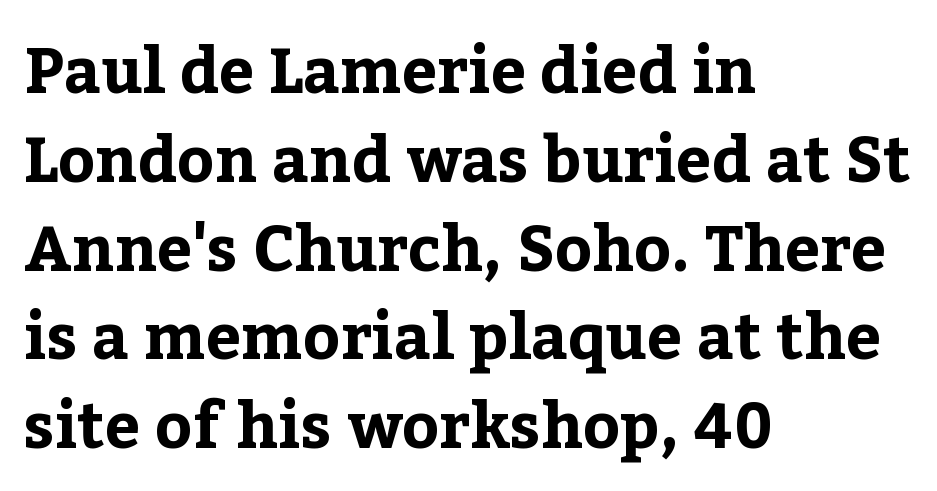
{"serif": "yes", "italic": "no", "bold": "yes", "weight": "bold", "width": "normal", "stroke_contrast": "low", "x_height": "medium", "monospaced": "no", "underline": "no", "align": "left", "line_spacing": "normal", "line_spacing_ratio": 1.41, "letter_spacing": "normal", "letter_spacing_em": 0.0, "glyph_px": 63}
